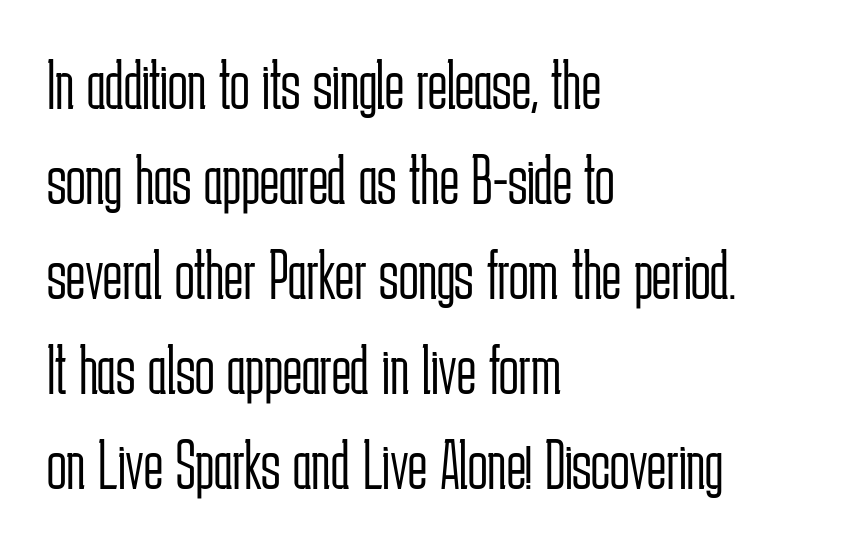
The image shows 72 px light, condensed sans-serif type, upright; set left-aligned, normal line spacing (1.32x), normal letter spacing, not underlined; low stroke contrast and a medium x-height.
